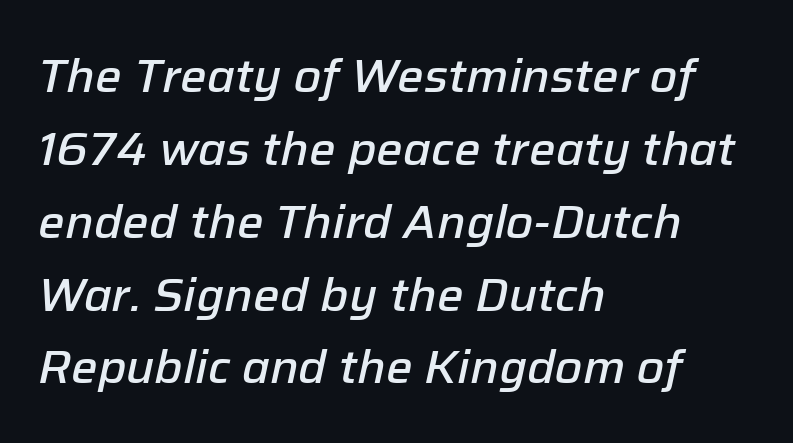
The image shows 47 px semibold type, italic (leaning right); set left-aligned, normal line spacing (1.55x), normal letter spacing, not underlined; low stroke contrast and a medium x-height.
